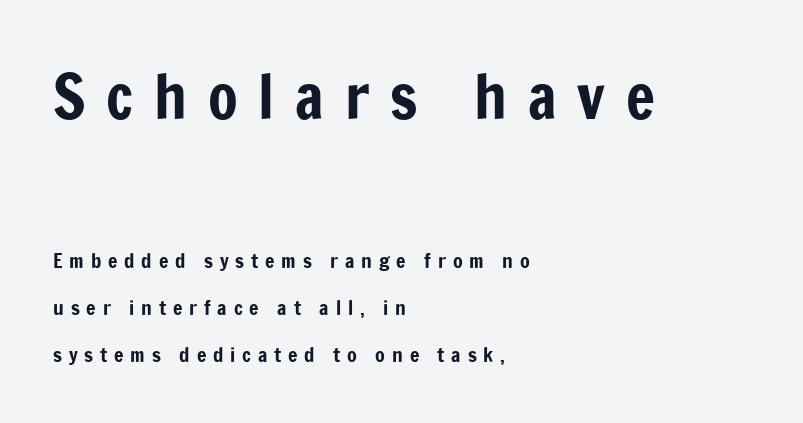
Q: Is the text italic (slanted)? A: No, it is upright.
Q: Is the typeface a serif or a sans-serif typeface? A: Sans-serif.
Q: Is the text underlined? A: No.
Q: How is the paragraph aligned? A: Left-aligned.
Q: Is the spacing between letters normal or unusually wide? A: Unusually wide.
Q: Is the spacing between lines tight, normal or loose? A: Loose.
Q: Which block of text is set in a larger size, the first (top) or the second (bottom)? A: The first (top) one.
Q: Width (condensed, normal, or wide)? A: Condensed.
Q: Stroke contrast? A: Low.
Q: x-height? A: Medium.
Q: Monospaced? A: No.
